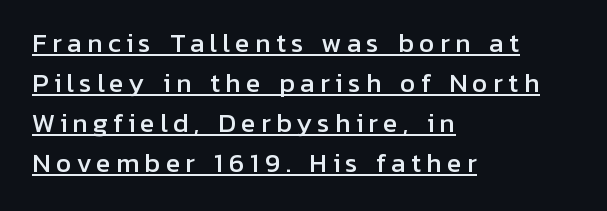
Casual observation: everything's shoved over to the left. Does the lettering tilt? It doesn't — this is upright. Reading down the column, the eye jumps a familiar distance to each next line. The type is letterspaced generously, with wide tracking. Has an underline been added? It has.
